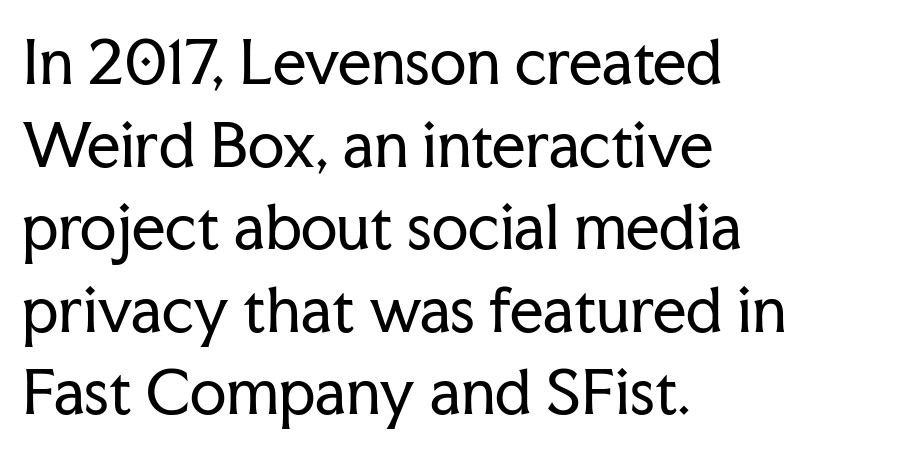
No heavy texture on the line: the type isn't bold. The passage shown stacks its lines at a standard gap. Compared with a centered layout, this one pins lines to the left instead. Examine the stroke ends and you'll spot serifs. The area under the type is left untouched.
